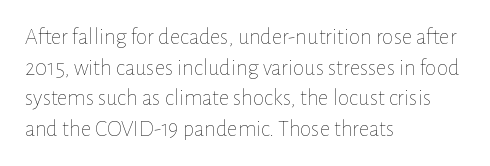
Vertical spacing — default. The text block is weighted toward the left margin, trailing off unevenly rightward. The baseline area is clear. These lines keep a tight, regular rhythm from letter to letter. No extra ink here — the face is not bold.
